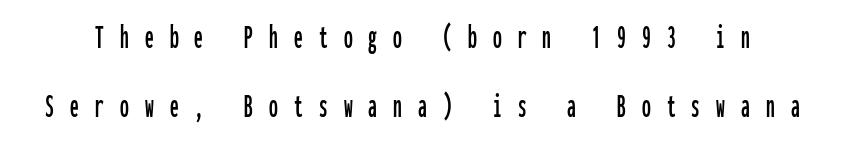
The image shows 35 px condensed sans-serif type, upright, monospaced; set loose line spacing (1.96x), unusually wide letter spacing (+0.46 em), not underlined; low stroke contrast and a medium x-height.
